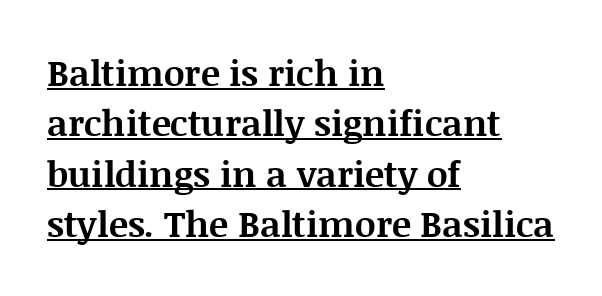
Ordinary non-slanted type is in use. Are there feet on the stems? There are — it's a serif. Each word holds together tightly as a unit, with standard inter-letter gaps. How would I describe the line gaps? Plain and ordinary. The letters advance in unequal steps, a hallmark of proportional type. Horizontally, the lines are justified to the leading edge only.
